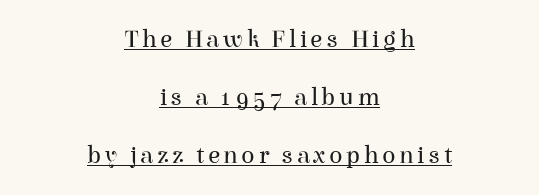
The image shows 25 px text type, upright; set centered, loose line spacing (2.32x), underlined.
